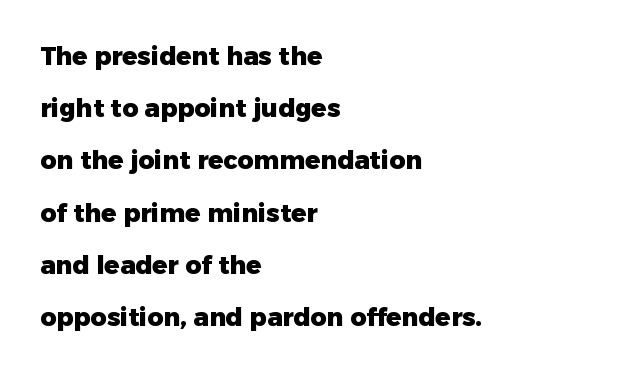
{"italic": "no", "bold": "yes", "underline": "no", "align": "left", "line_spacing": "loose", "line_spacing_ratio": 2.09, "letter_spacing": "normal", "letter_spacing_em": 0.0, "glyph_px": 25}
